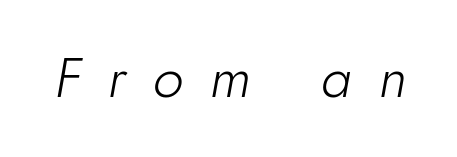
The area under the type is left untouched. Someone cranked the tracking dial way up on this one. Emphasis-style slanted type is in use. The typesetting does not lean heavy: it is not bold.
